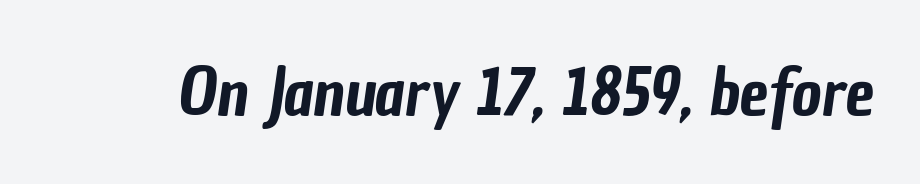
The glyphs in this specimen are sans serif. Looks like regular typesetting: each glyph gets only the width it needs. Rule under the text: the space is simply empty. Each word holds together tightly as a unit, with standard inter-letter gaps.
